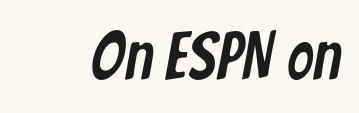
Serifs: no, the terminals of the letterforms are clean. The letters sit at their default tracking, neither squeezed nor spread. Only glyphs here, with clear space below each row. Do the characters align in a grid? No, the font is proportional.
